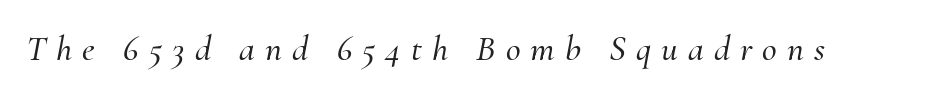
{"serif": "yes", "italic": "yes", "lean": "right", "slant_degrees": 10, "width": "normal", "stroke_contrast": "medium", "x_height": "small", "monospaced": "no", "underline": "no", "letter_spacing": "wide", "letter_spacing_em": 0.28, "glyph_px": 36}
